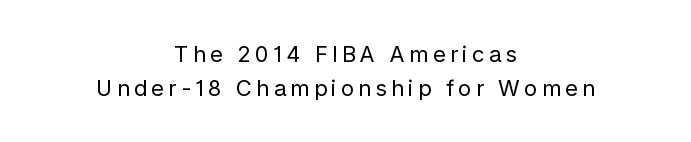
Vertical strokes here are truly vertical. Nothing heavy about these letters — not bold at all. Notice how descenders clear the ascenders below comfortably — that's standard leading. Honestly, there is no underline to notice here at all. The paragraph has two soft edges and a firm central axis.
